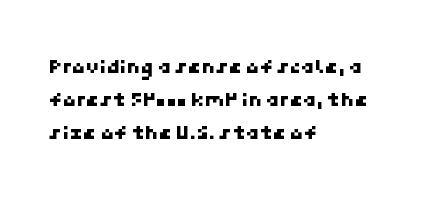
Short and long lines alike share a common starting point at left. Line spacing here is normal. Underline: absent. Observe the ordinary spacing: letters are neighbours, not strangers.
